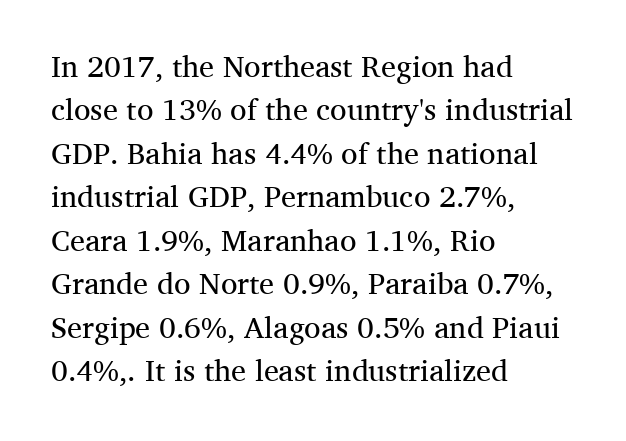
Q: Is the text bold? A: No.
Q: Is the text italic (slanted)? A: No, it is upright.
Q: Is the typeface a serif or a sans-serif typeface? A: Serif.
Q: Is the text underlined? A: No.
Q: How is the paragraph aligned? A: Left-aligned.
Q: Is the spacing between letters normal or unusually wide? A: Normal.
Q: Is the spacing between lines tight, normal or loose? A: Normal.
Q: Width (condensed, normal, or wide)? A: Normal.
Q: Stroke contrast? A: Medium.
Q: x-height? A: Medium.
Q: Monospaced? A: No.
